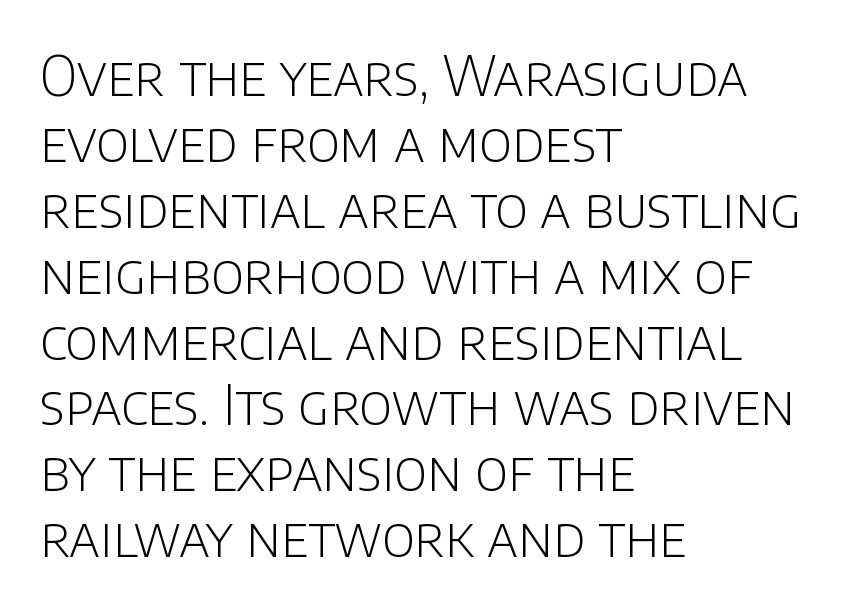
Q: Is the text bold? A: No.
Q: Is the text italic (slanted)? A: No, it is upright.
Q: Is the typeface a serif or a sans-serif typeface? A: Sans-serif.
Q: Is the text underlined? A: No.
Q: How is the paragraph aligned? A: Left-aligned.
Q: Is the spacing between letters normal or unusually wide? A: Normal.
Q: Width (condensed, normal, or wide)? A: Normal.
Q: Stroke contrast? A: Low.
Q: x-height? A: Large.
Q: Monospaced? A: No.
